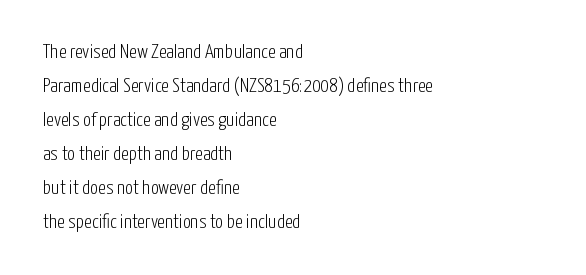
These glyphs show unthickened strokes, regular width or finer. If you drew a line through each stem, it would be perfectly vertical. This sample uses plain, unmodified letter spacing. Leading: standard. A classic flush-left, rag-right setting is used for this passage.
